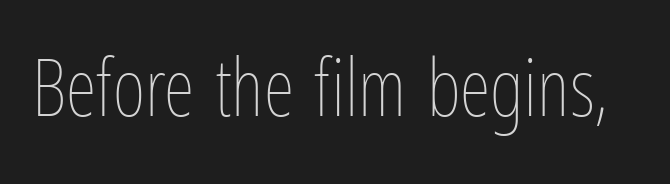
Q: Is the text bold? A: No.
Q: Is the text italic (slanted)? A: No, it is upright.
Q: Is the text underlined? A: No.
Q: Is the spacing between letters normal or unusually wide? A: Normal.
Q: Width (condensed, normal, or wide)? A: Condensed.
Q: Stroke contrast? A: Low.
Q: x-height? A: Medium.
Q: Monospaced? A: No.
